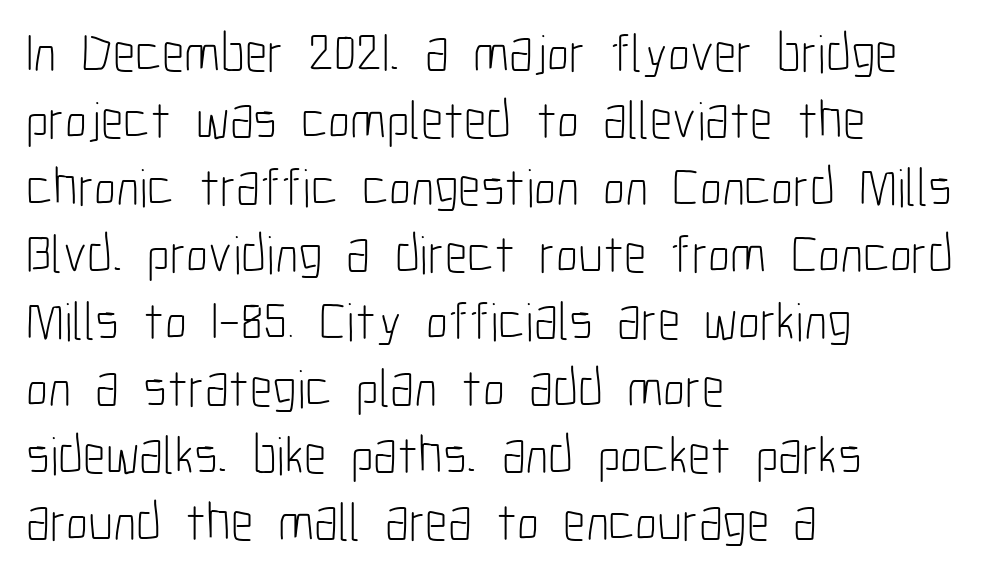
Q: Is the text bold? A: No.
Q: Is the text italic (slanted)? A: No, it is upright.
Q: Is the typeface a serif or a sans-serif typeface? A: Sans-serif.
Q: Is the text underlined? A: No.
Q: How is the paragraph aligned? A: Left-aligned.
Q: Is the spacing between letters normal or unusually wide? A: Normal.
Q: Width (condensed, normal, or wide)? A: Condensed.
Q: Stroke contrast? A: Low.
Q: x-height? A: Medium.
Q: Monospaced? A: No.
